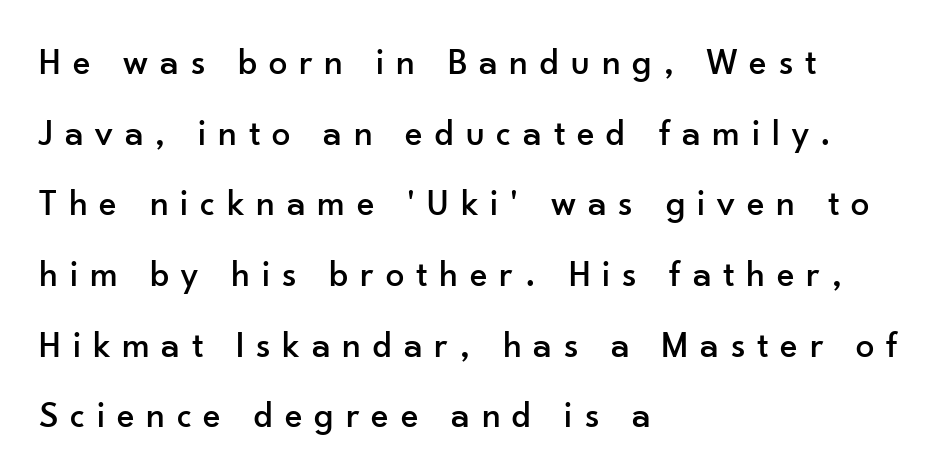
Caption: multi-line text, flush left, ragged right. Letterform terminals end flat and unadorned throughout the passage. Students, note that the glyphs here are deliberately spaced far apart. This is roman type, the default non-slanted kind. The rendering uses a large line-height, opening up the rows.
